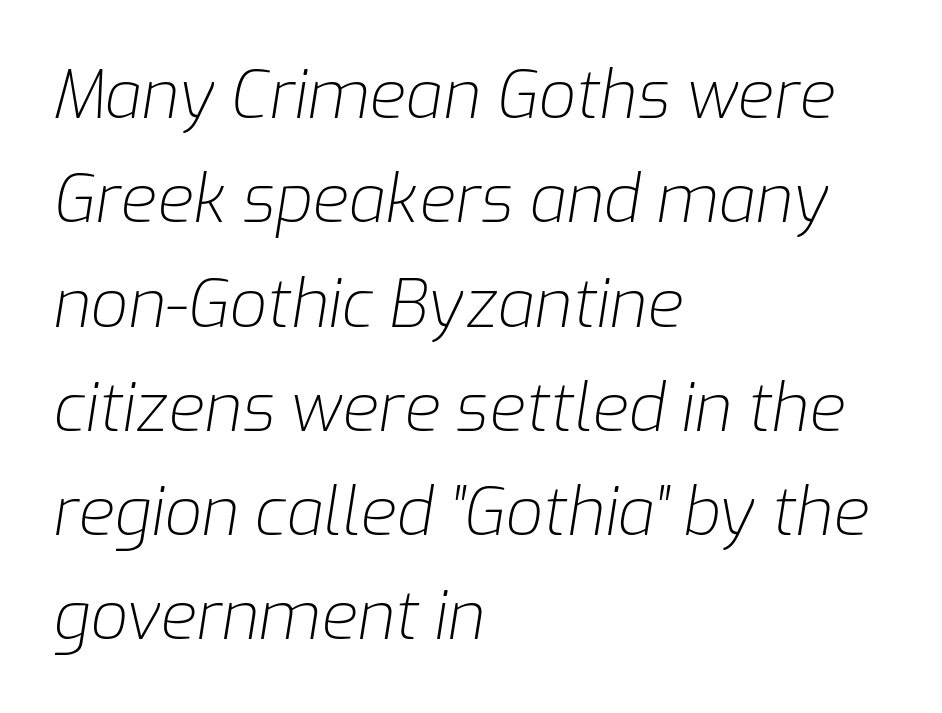
Short note: letters normally spaced. The strip under each line holds only bare page. A classic flush-left, rag-right setting is used for this passage. Compared with typical paragraphs, the rows here are spaced about the same. There's an unmistakable incline to the writing here.
